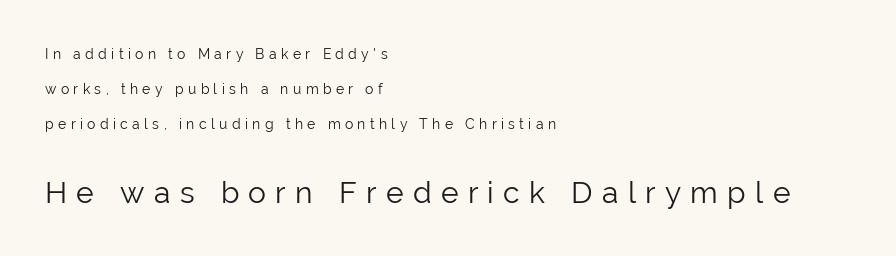
The lines are quadded left. The emphasis by scale lands on block number two, below. The glyphs are unaccompanied by any horizontal stroke below them. The weight tops out at a normal text grade. The line-height multiplier appears high, well above default.
